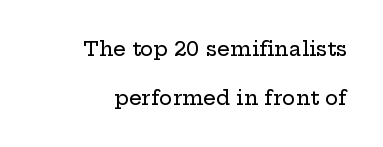
Q: Is the text italic (slanted)? A: No, it is upright.
Q: Is the text underlined? A: No.
Q: How is the paragraph aligned? A: Right-aligned.
Q: Is the spacing between letters normal or unusually wide? A: Normal.
Q: Is the spacing between lines tight, normal or loose? A: Loose.
